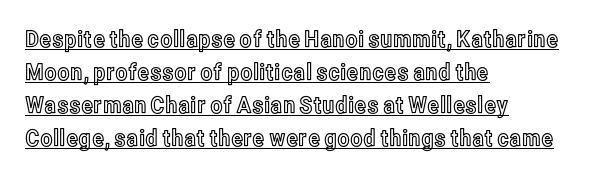
Vertically, the passage feels balanced, rows spaced as you'd expect. This sample uses an upright cut, with every glyph sitting square on the baseline. Beneath each row of characters lies a ruled line. Tracking here is standard; glyphs follow each other at the usual distance. Typeset ragged right — the left edge is the straight one.
